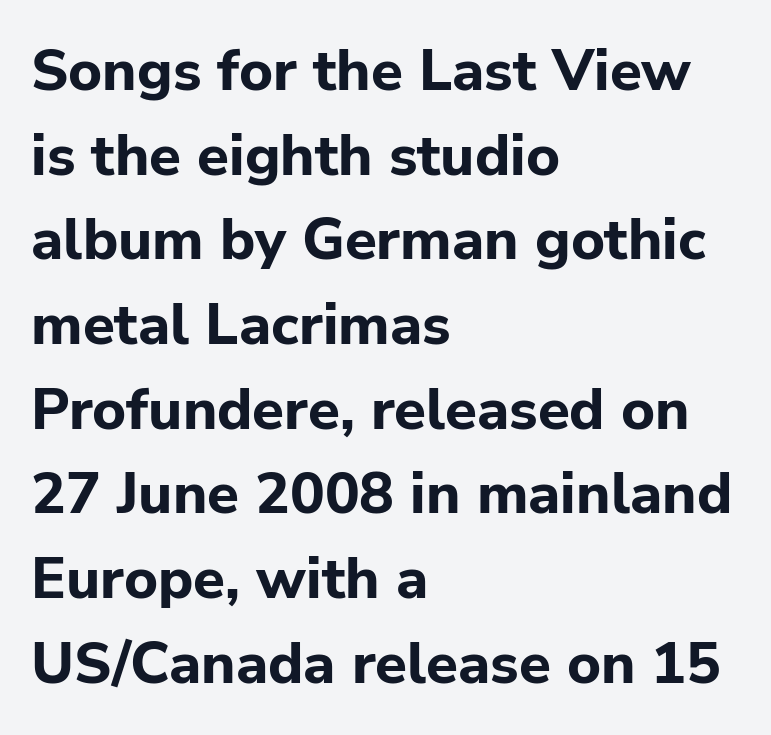
Q: Is the text bold? A: Yes.
Q: Is the text italic (slanted)? A: No, it is upright.
Q: Is the typeface a serif or a sans-serif typeface? A: Sans-serif.
Q: Is the text underlined? A: No.
Q: How is the paragraph aligned? A: Left-aligned.
Q: Is the spacing between letters normal or unusually wide? A: Normal.
Q: Is the spacing between lines tight, normal or loose? A: Normal.
Q: Width (condensed, normal, or wide)? A: Normal.
Q: Stroke contrast? A: Low.
Q: x-height? A: Medium.
Q: Monospaced? A: No.
